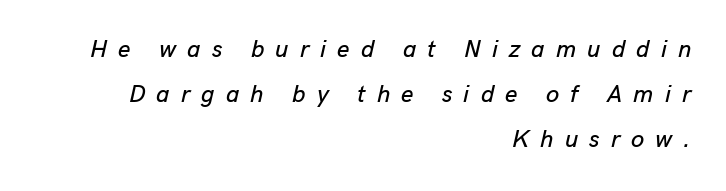
{"italic": "yes", "lean": "right", "slant_degrees": 13, "underline": "no", "align": "right", "line_spacing_ratio": 1.88, "letter_spacing": "wide", "letter_spacing_em": 0.46, "glyph_px": 24}
